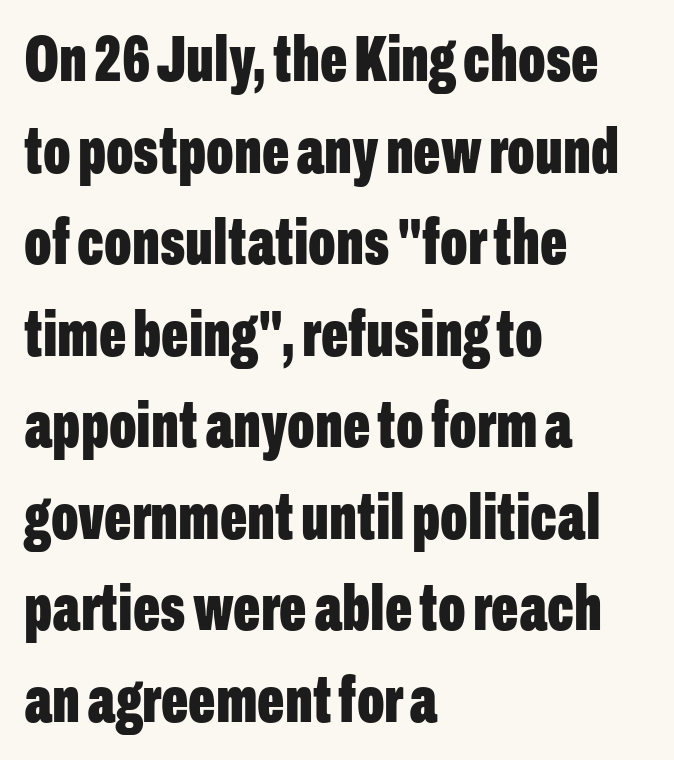
Q: Is the text bold? A: Yes.
Q: Is the text italic (slanted)? A: No, it is upright.
Q: Is the typeface a serif or a sans-serif typeface? A: Sans-serif.
Q: Is the text underlined? A: No.
Q: How is the paragraph aligned? A: Left-aligned.
Q: Is the spacing between letters normal or unusually wide? A: Normal.
Q: Is the spacing between lines tight, normal or loose? A: Normal.
Q: Width (condensed, normal, or wide)? A: Condensed.
Q: Stroke contrast? A: Low.
Q: x-height? A: Medium.
Q: Monospaced? A: No.
